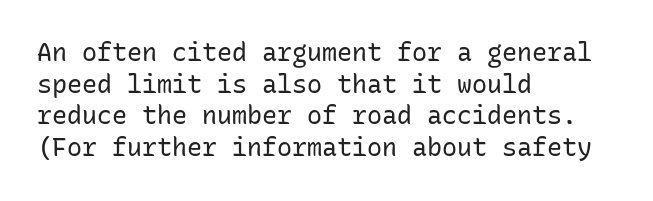
The characters are drawn with everyday or finer stroke widths. The string is rendered with underlining switched off. Leading matches the norm, producing a regular column. This sample uses plain, unmodified letter spacing.
